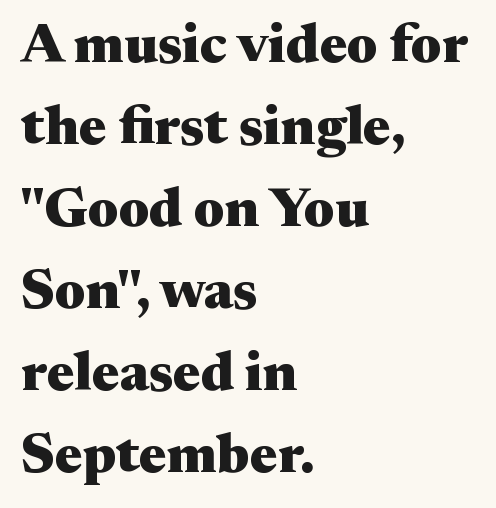
{"serif": "yes", "italic": "no", "bold": "yes", "weight": "heavy", "width": "wide", "stroke_contrast": "medium", "x_height": "medium", "monospaced": "no", "underline": "no", "align": "left", "line_spacing": "normal", "line_spacing_ratio": 1.49, "letter_spacing": "normal", "letter_spacing_em": 0.0, "glyph_px": 55}
